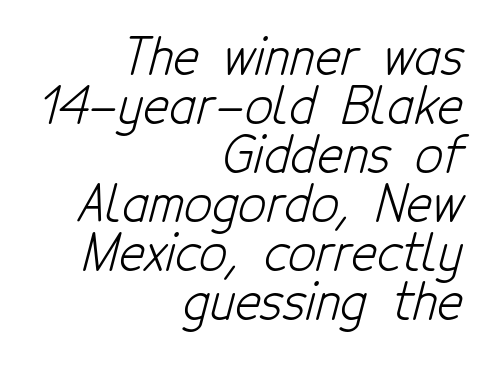
{"serif": "no", "bold": "no", "weight": "light", "width": "condensed", "stroke_contrast": "low", "x_height": "medium", "monospaced": "no", "underline": "no", "align": "right", "line_spacing": "tight", "line_spacing_ratio": 1.0, "letter_spacing": "normal", "letter_spacing_em": 0.0, "glyph_px": 49}
